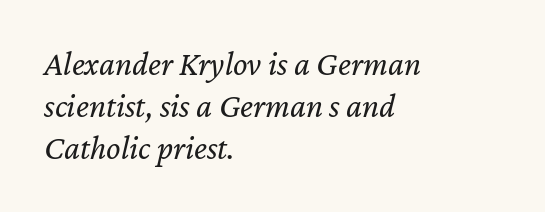
Slant detected: the letters are inclined. Think standard paragraph weight, or any step lighter than that. The string is rendered with underlining switched off. Think of a printed novel: that variable character pitch is what you see here.
